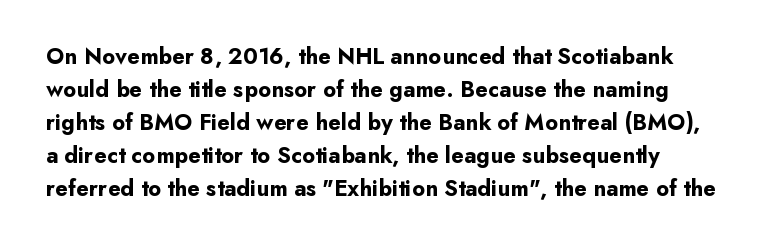
{"italic": "no", "bold": "yes", "underline": "no", "line_spacing": "normal", "line_spacing_ratio": 1.43, "letter_spacing": "normal", "letter_spacing_em": 0.0, "glyph_px": 23}
